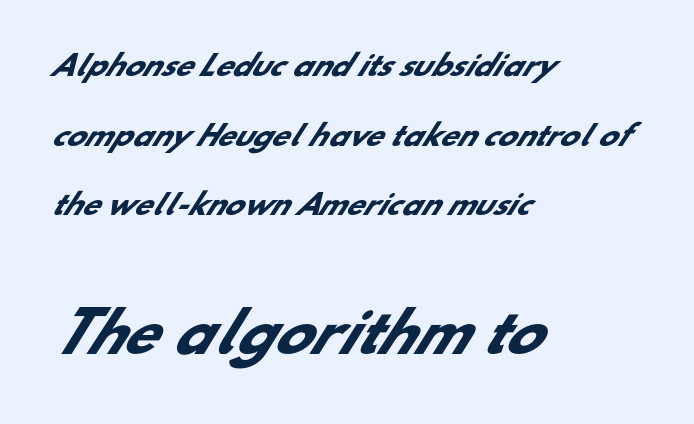
{"serif": "no", "bold": "yes", "weight": "heavy", "width": "normal", "stroke_contrast": "low", "x_height": "small", "monospaced": "no", "underline": "no", "align": "left", "line_spacing": "loose", "line_spacing_ratio": 2.49, "letter_spacing": "normal", "letter_spacing_em": 0.0, "larger_block": "second", "size_ratio": 1.96, "glyph_px": 55}
